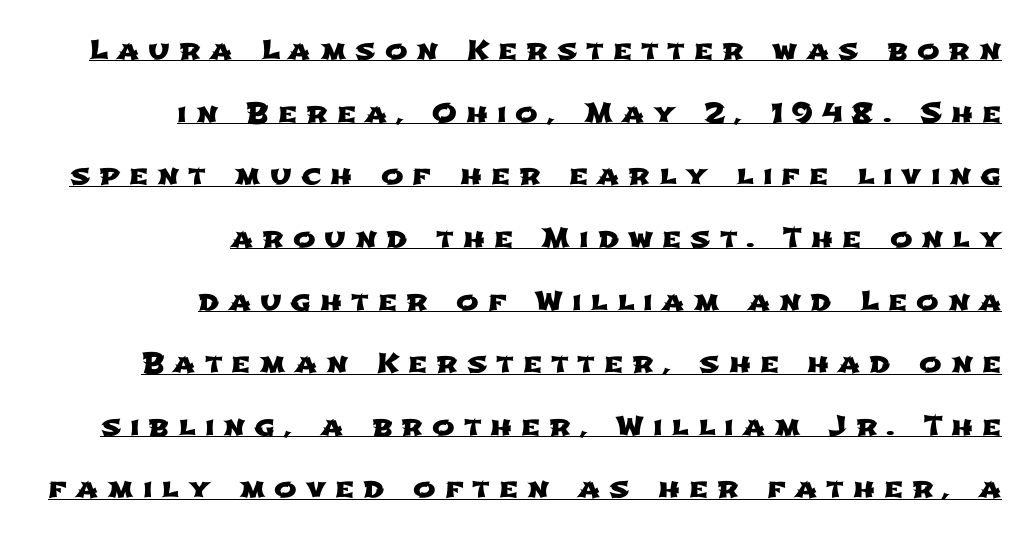
The image shows 27 px text type; set right-aligned, loose line spacing (2.32x), unusually wide letter spacing (+0.33 em), underlined.
